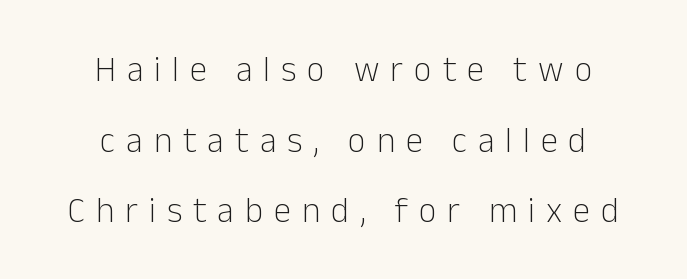
Q: Is the text bold? A: No.
Q: Is the text italic (slanted)? A: No, it is upright.
Q: Is the typeface a serif or a sans-serif typeface? A: Sans-serif.
Q: Is the text underlined? A: No.
Q: How is the paragraph aligned? A: Centered.
Q: Is the spacing between letters normal or unusually wide? A: Unusually wide.
Q: Is the spacing between lines tight, normal or loose? A: Loose.
Q: Width (condensed, normal, or wide)? A: Normal.
Q: Stroke contrast? A: Low.
Q: x-height? A: Medium.
Q: Monospaced? A: No.
